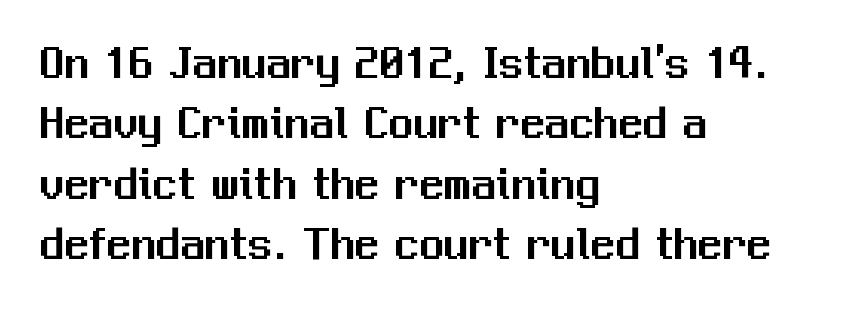
You could not count columns in this text — the font is proportionally spaced. Check the space under the baseline: it is left empty. Each letter's strokes conclude bluntly, with no projecting serifs. Standard letterfit; no display-style spreading of the glyphs.
